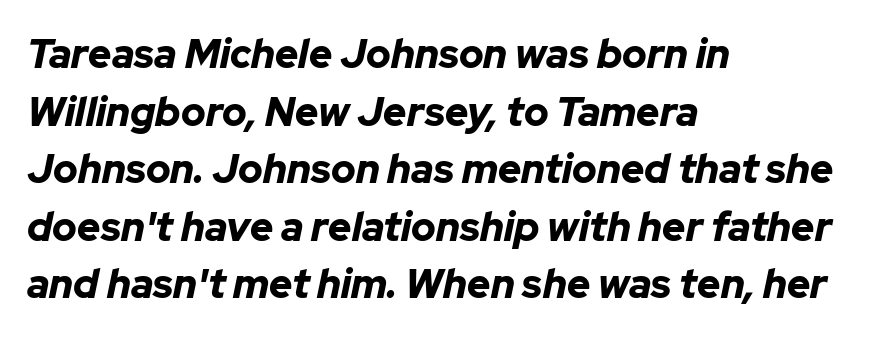
The typesetter chose a ragged-right arrangement here. These lines carry a lot of weight — the face is fully bold. Do the characters align in a grid? No, the font is proportional. It's the slanting kind of type. Clear beneath every line of the passage.
